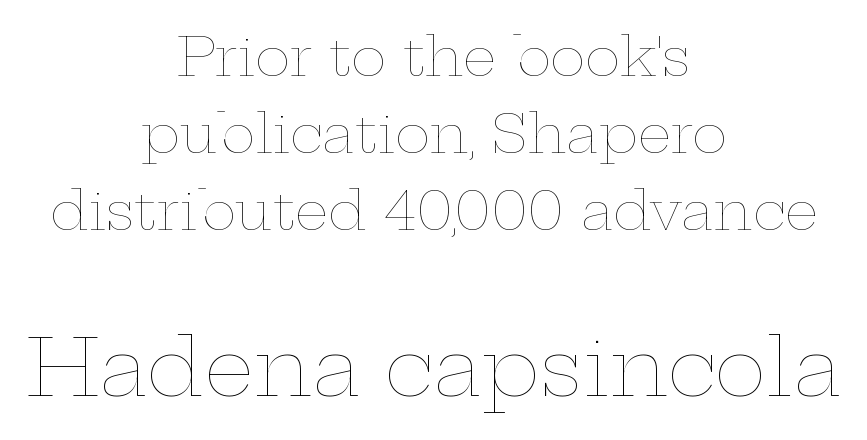
Q: Is the text bold? A: No.
Q: Is the text italic (slanted)? A: No, it is upright.
Q: Is the text underlined? A: No.
Q: How is the paragraph aligned? A: Centered.
Q: Is the spacing between letters normal or unusually wide? A: Normal.
Q: Is the spacing between lines tight, normal or loose? A: Normal.
Q: Which block of text is set in a larger size, the first (top) or the second (bottom)? A: The second (bottom) one.
Q: Width (condensed, normal, or wide)? A: Wide.
Q: Stroke contrast? A: Low.
Q: x-height? A: Medium.
Q: Monospaced? A: No.
